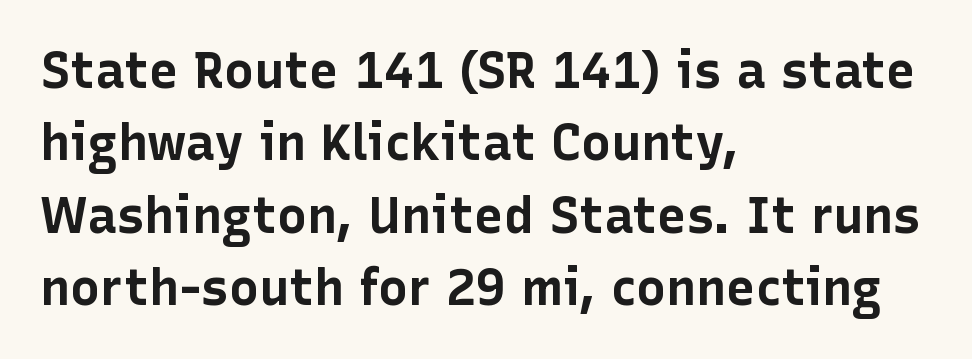
The image shows 50 px bold sans-serif type, upright; set left-aligned, normal line spacing (1.45x), normal letter spacing, not underlined; low stroke contrast and a medium x-height.
